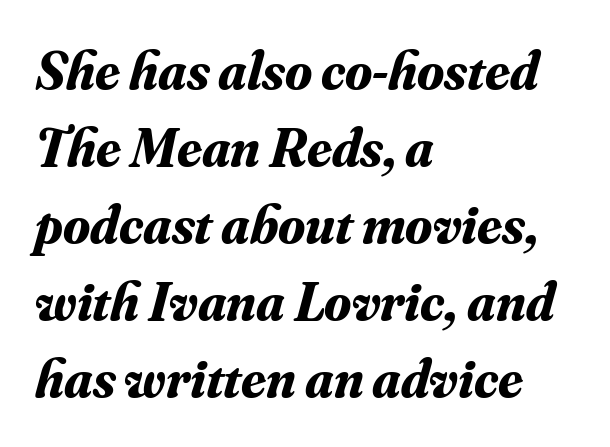
{"serif": "yes", "italic": "yes", "lean": "right", "slant_degrees": 16, "bold": "yes", "weight": "bold", "width": "normal", "stroke_contrast": "medium", "x_height": "small", "monospaced": "no", "underline": "no", "align": "left", "line_spacing": "normal", "line_spacing_ratio": 1.4, "letter_spacing": "normal", "letter_spacing_em": 0.0, "glyph_px": 55}
